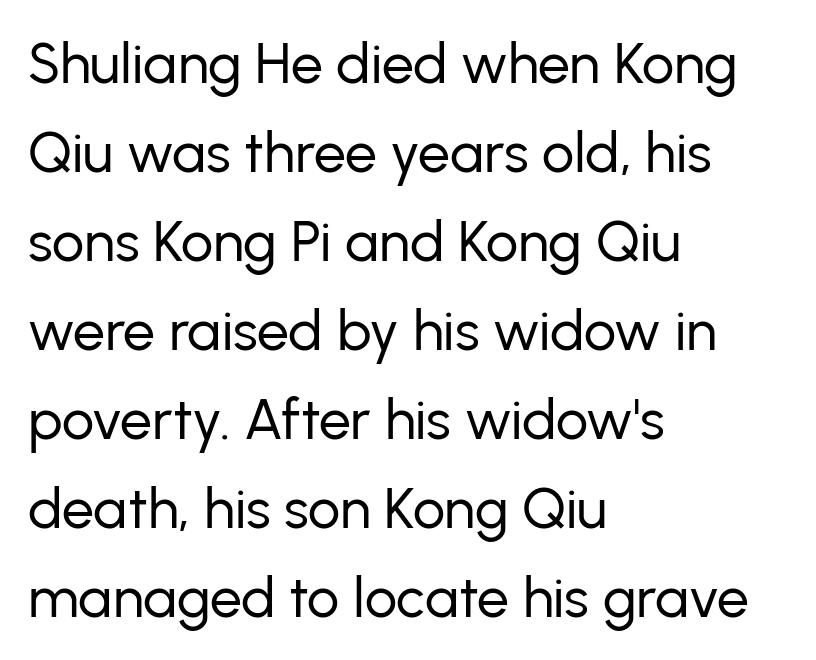
{"serif": "no", "italic": "no", "bold": "no", "weight": "regular", "width": "normal", "stroke_contrast": "low", "x_height": "medium", "monospaced": "no", "underline": "no", "align": "left", "line_spacing": "normal", "line_spacing_ratio": 1.56, "letter_spacing": "normal", "letter_spacing_em": 0.0, "glyph_px": 57}
